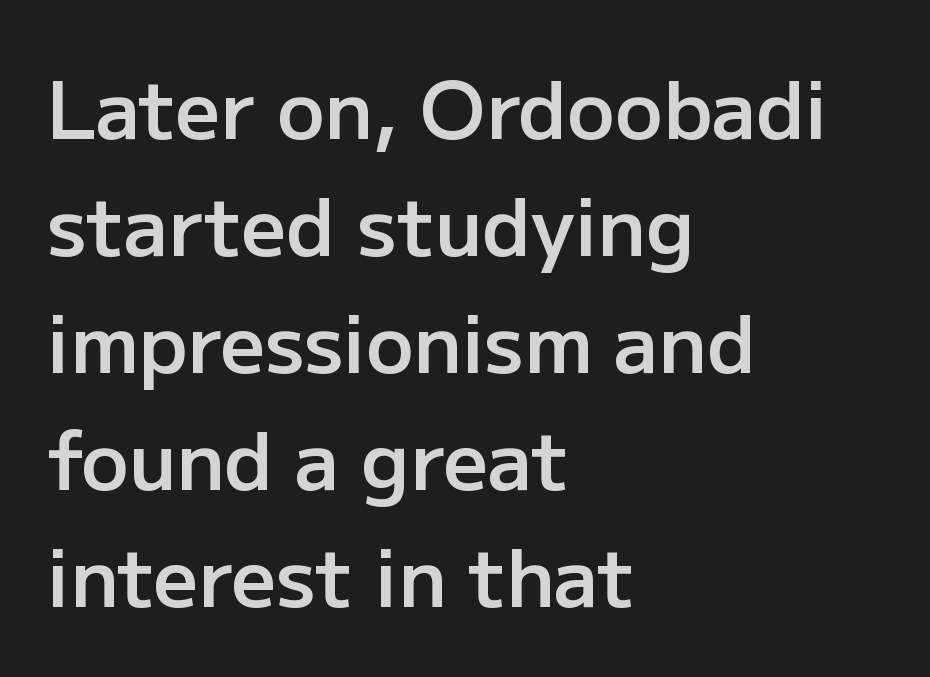
The image shows 79 px semibold sans-serif type, upright; set left-aligned, normal line spacing (1.48x), normal letter spacing, not underlined; low stroke contrast and a medium x-height.
